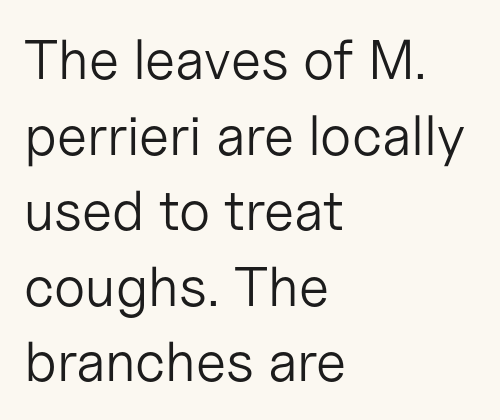
You could call the tracking neutral — neither tight nor loose. Is the stroke heavy? The answer is a plain regular-or-lighter. Words float on clear page, feet unadorned. The leading is moderate, giving the passage an even texture. This sample has the flowing, uneven cadence of proportional lettering.
